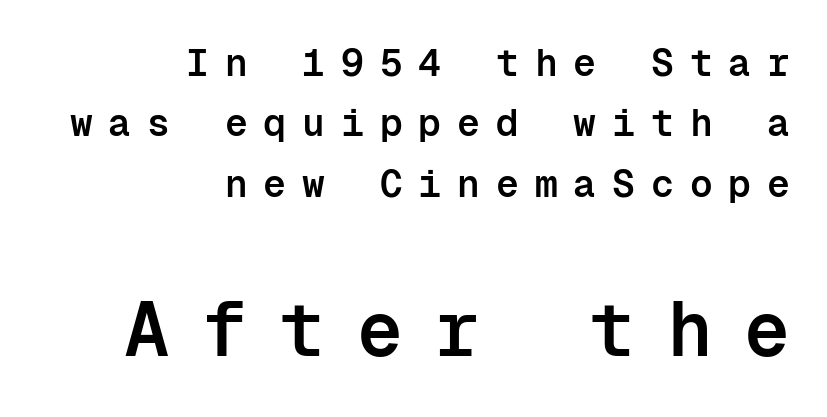
A typesetter would label this face a sans. Think of a typewriter: that constant character pitch is what you see here. Quick note: underline off. This rendering uses right alignment, leaving the left contour irregular. Its strokes are somewhat broadened, the hallmark of semibold type.
